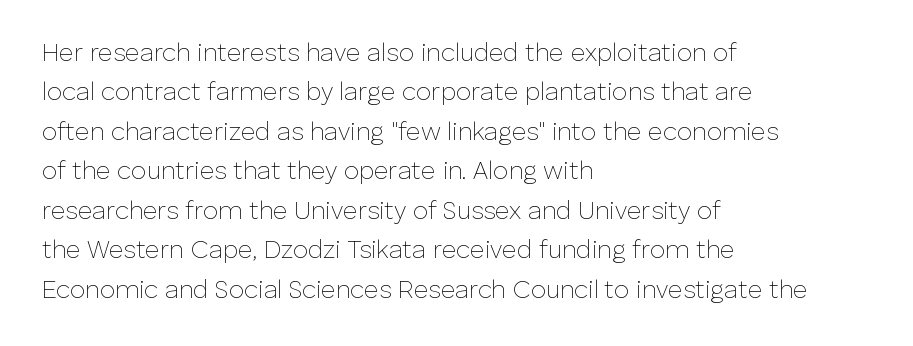
The image shows 25 px text type, upright; set left-aligned, normal line spacing (1.58x), normal letter spacing, not underlined.
